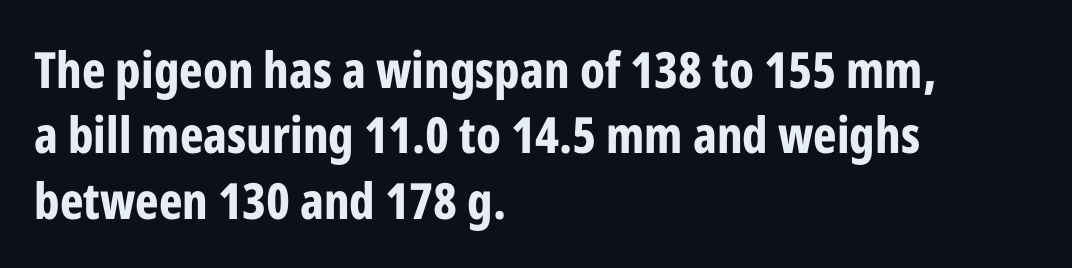
Q: Is the text bold? A: Yes.
Q: Is the text italic (slanted)? A: No, it is upright.
Q: Is the typeface a serif or a sans-serif typeface? A: Sans-serif.
Q: Is the text underlined? A: No.
Q: How is the paragraph aligned? A: Left-aligned.
Q: Is the spacing between letters normal or unusually wide? A: Normal.
Q: Is the spacing between lines tight, normal or loose? A: Normal.
Q: Width (condensed, normal, or wide)? A: Condensed.
Q: Stroke contrast? A: Low.
Q: x-height? A: Medium.
Q: Monospaced? A: No.
